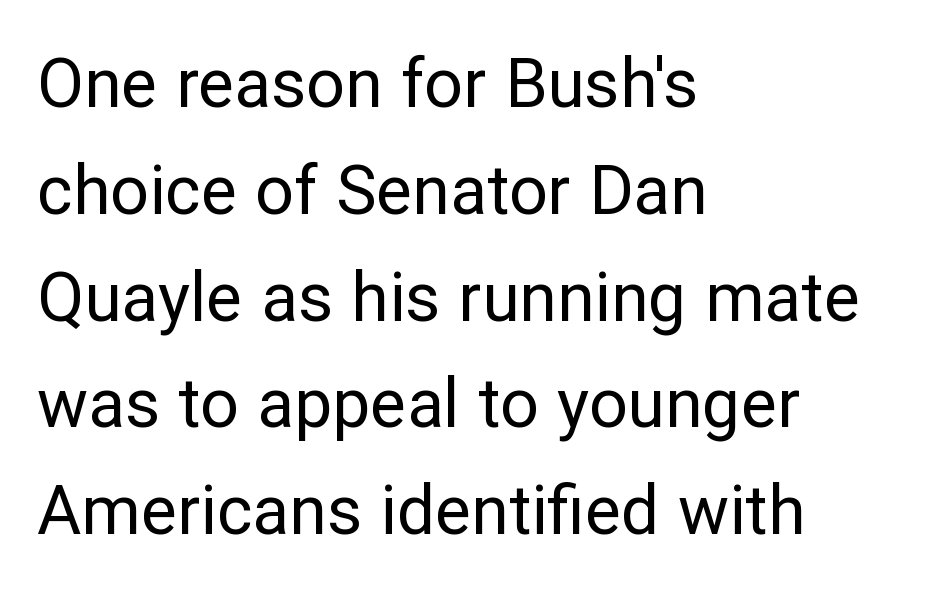
The image shows 68 px regular-weight sans-serif type, upright; set left-aligned, normal line spacing (1.57x), normal letter spacing, not underlined; low stroke contrast and a medium x-height.
